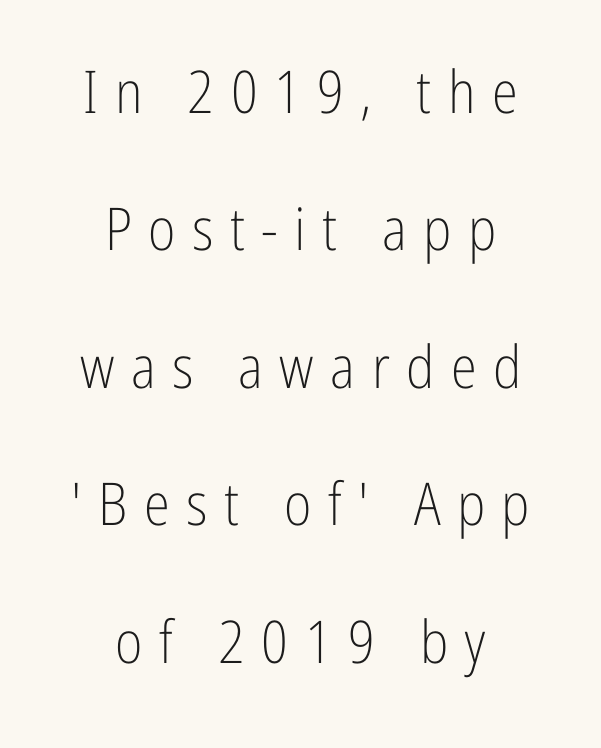
The image shows 59 px light, condensed sans-serif type, upright; set centered, loose line spacing (2.33x), unusually wide letter spacing (+0.28 em), not underlined; low stroke contrast and a medium x-height.
